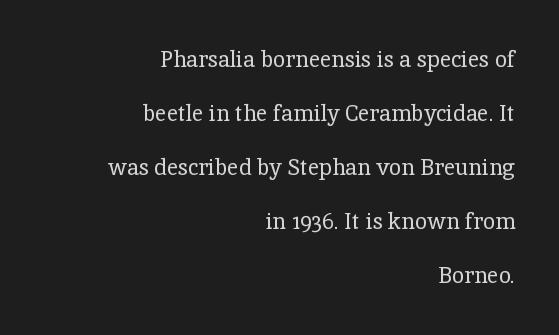
The image shows 22 px text type, upright; set right-aligned, loose line spacing (2.46x), normal letter spacing, not underlined.
